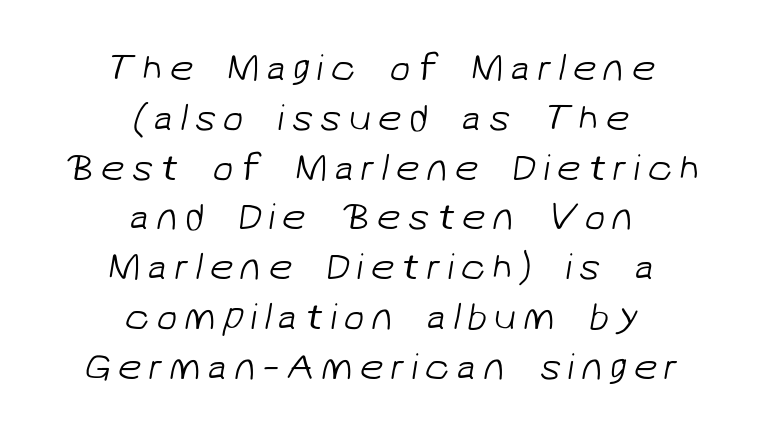
Font category for this specimen: sans-serif. The passage is arranged like a title page — every line centered. You could not count columns in this text — the font is proportionally spaced. These glyphs show unthickened strokes, regular width or finer. Honestly, there is no underline to notice here at all.
